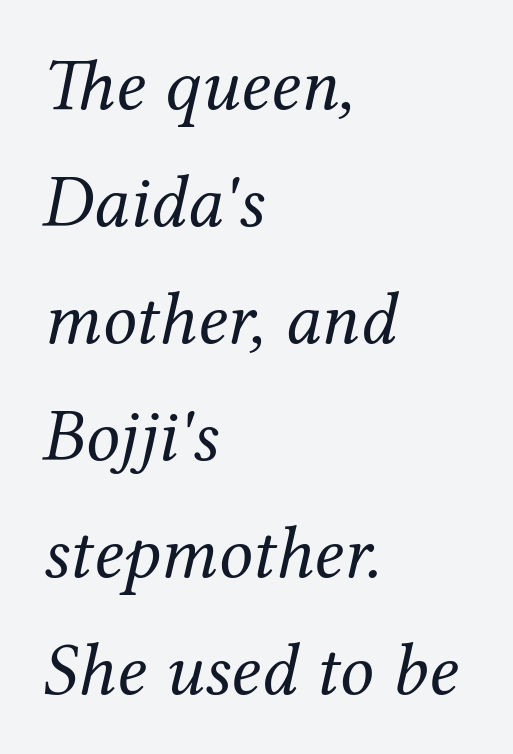
The image shows 75 px regular-weight serif type, italic (leaning right); set left-aligned, normal line spacing (1.56x), normal letter spacing, not underlined; medium stroke contrast and a medium x-height.
